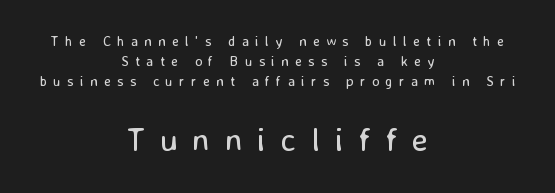
{"serif": "no", "italic": "no", "bold": "no", "weight": "regular", "width": "normal", "stroke_contrast": "low", "x_height": "medium", "monospaced": "no", "underline": "no", "align": "center", "line_spacing": "normal", "line_spacing_ratio": 1.42, "letter_spacing": "wide", "letter_spacing_em": 0.45, "larger_block": "second", "size_ratio": 2.36, "glyph_px": 33}
